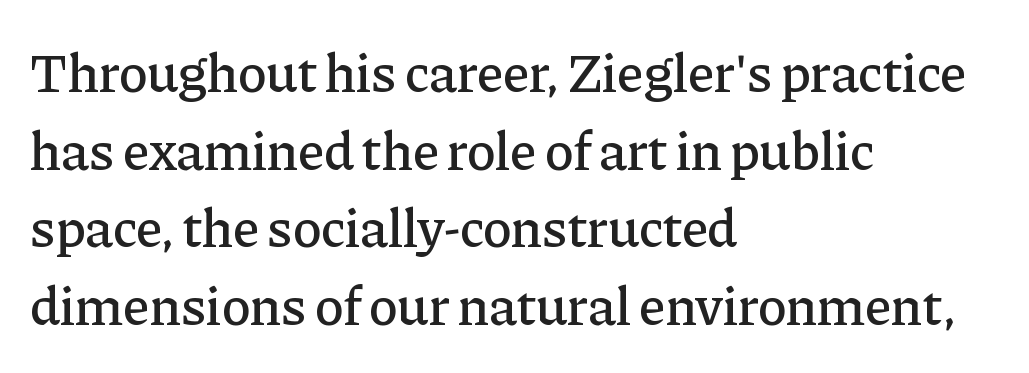
{"serif": "yes", "italic": "no", "width": "normal", "stroke_contrast": "low", "x_height": "medium", "monospaced": "no", "underline": "no", "align": "left", "line_spacing": "normal", "line_spacing_ratio": 1.41, "letter_spacing": "normal", "letter_spacing_em": 0.0, "glyph_px": 55}
